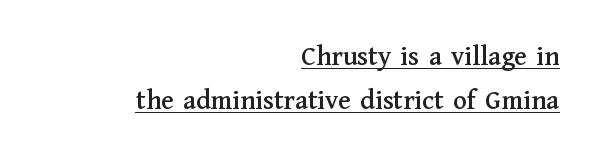
The string is rendered with underlining switched on. The characters display serif detailing at their extremities. Leading: standard. A roman cut, with each character standing at attention. Tracking here is standard; glyphs follow each other at the usual distance. Proportional: the letters do not fall into vertical columns.
